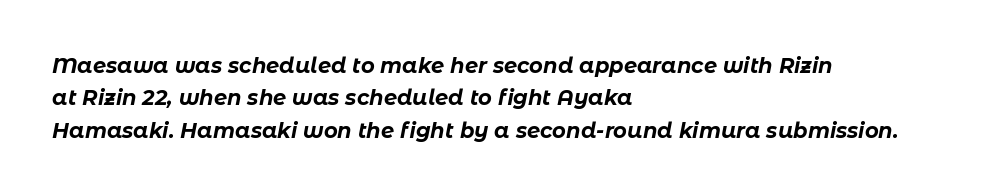
Q: Is the text bold? A: Yes.
Q: Is the text italic (slanted)? A: Yes, it leans right by about 11 degrees.
Q: Is the text underlined? A: No.
Q: How is the paragraph aligned? A: Left-aligned.
Q: Is the spacing between letters normal or unusually wide? A: Normal.
Q: Is the spacing between lines tight, normal or loose? A: Normal.
